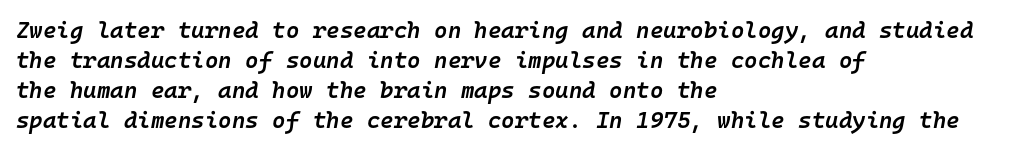
The image shows 23 px text type, italic (leaning right); set left-aligned, normal line spacing (1.31x), normal letter spacing, not underlined.
